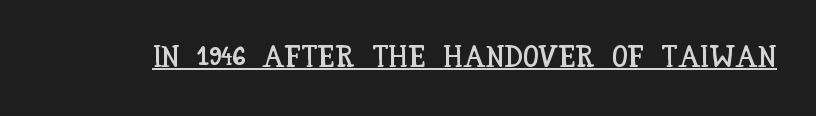
The image shows 31 px condensed type, upright; set normal letter spacing, underlined; low stroke contrast and a large x-height.
